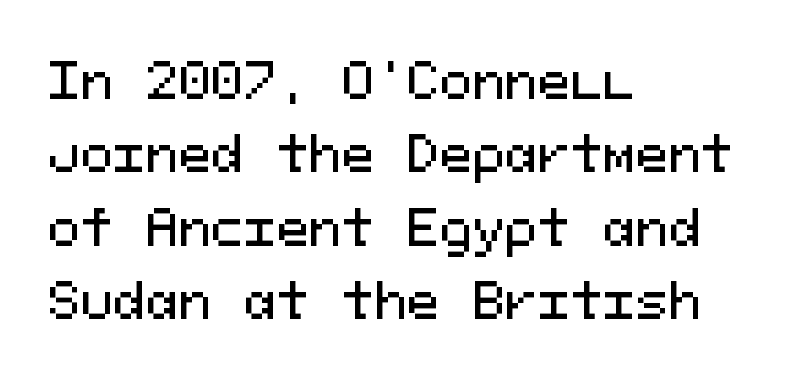
Clear beneath every line of the passage. Does the leading feel generous? No, just average. Is this a sans? Yes — the strokes have no serifs. There is no visible air inserted between adjacent glyphs.
